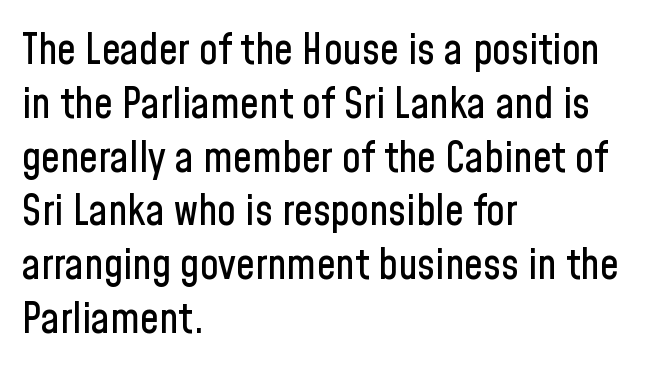
Serifs: no, the terminals of the letterforms are clean. Each letter keeps its own natural width here, so spacing adapts to shape. Horizontal bands of white between lines are of average thickness. Nope, not italic — everything's standing straight. Horizontal alignment here is leftward, the default for most running prose.
